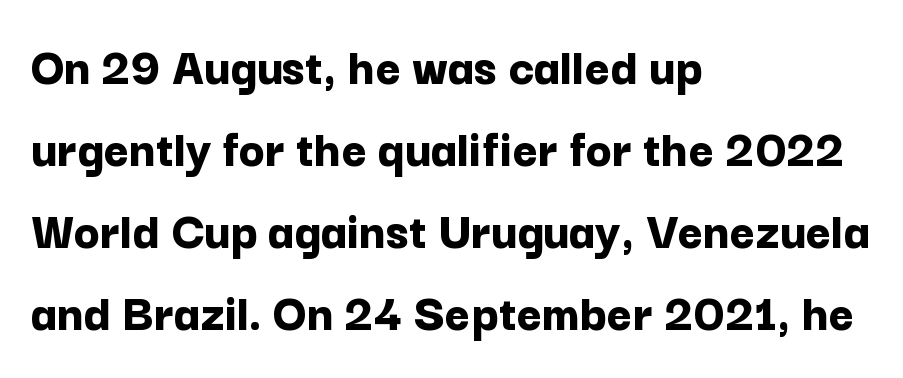
{"serif": "no", "italic": "no", "bold": "yes", "weight": "bold", "width": "normal", "stroke_contrast": "low", "x_height": "medium", "monospaced": "no", "underline": "no", "align": "left", "line_spacing": "normal", "line_spacing_ratio": 1.52, "letter_spacing": "normal", "letter_spacing_em": 0.0, "glyph_px": 54}
